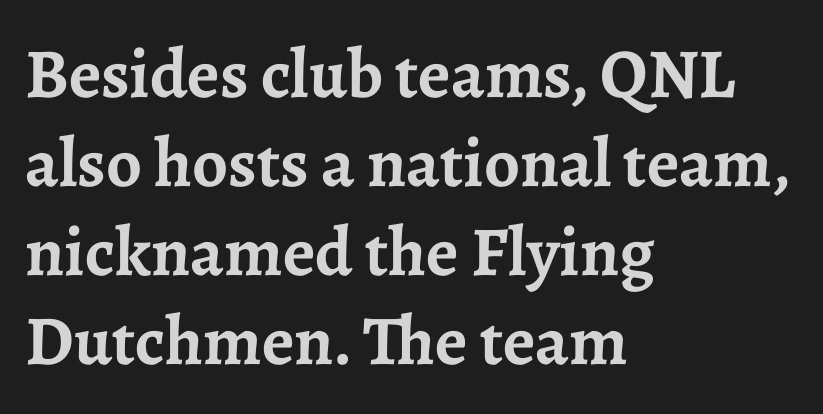
{"serif": "yes", "italic": "no", "bold": "yes", "weight": "semibold", "width": "normal", "stroke_contrast": "low", "x_height": "medium", "monospaced": "no", "underline": "no", "align": "left", "line_spacing": "normal", "line_spacing_ratio": 1.27, "letter_spacing": "normal", "letter_spacing_em": 0.0, "glyph_px": 70}
